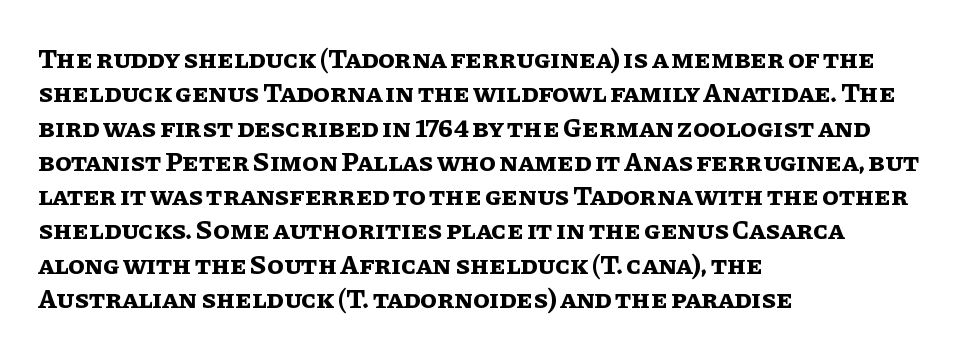
{"italic": "no", "bold": "yes", "underline": "no", "align": "left", "line_spacing": "normal", "line_spacing_ratio": 1.27, "letter_spacing": "normal", "letter_spacing_em": 0.0, "glyph_px": 27}
